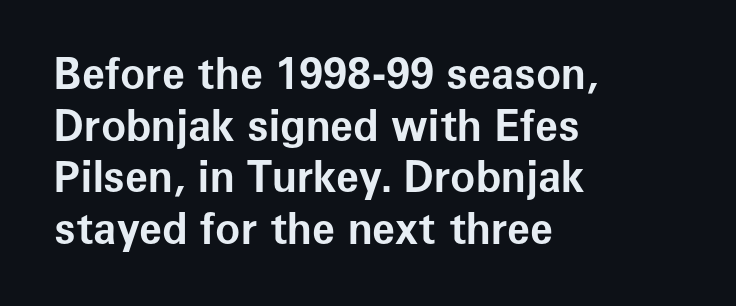
The image shows 42 px bold sans-serif type, upright; set left-aligned, line spacing 1.23x, normal letter spacing, not underlined; low stroke contrast and a medium x-height.
